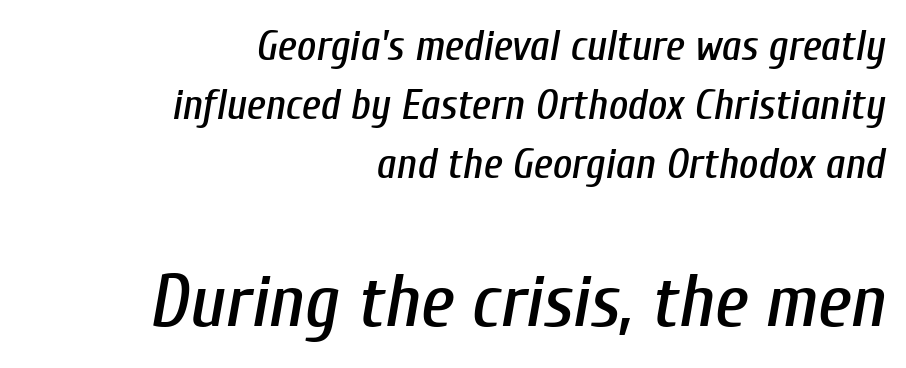
The image shows 74 px condensed type, italic (leaning right); set right-aligned, normal line spacing (1.41x), normal letter spacing, not underlined; the second (bottom) block is 1.76x larger; low stroke contrast and a medium x-height.
